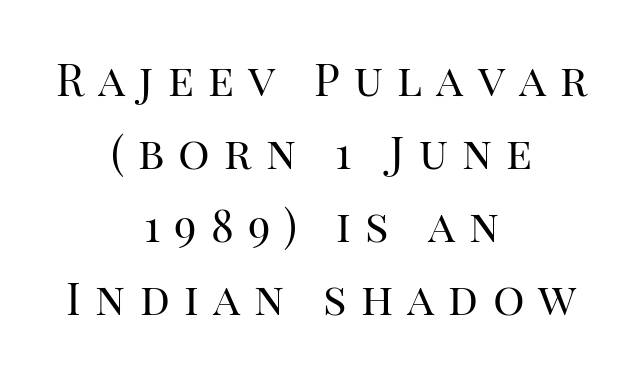
{"serif": "yes", "italic": "no", "bold": "no", "weight": "regular", "width": "normal", "stroke_contrast": "high", "x_height": "large", "monospaced": "no", "underline": "no", "align": "center", "line_spacing": "normal", "line_spacing_ratio": 1.66, "letter_spacing": "wide", "letter_spacing_em": 0.32, "glyph_px": 44}
